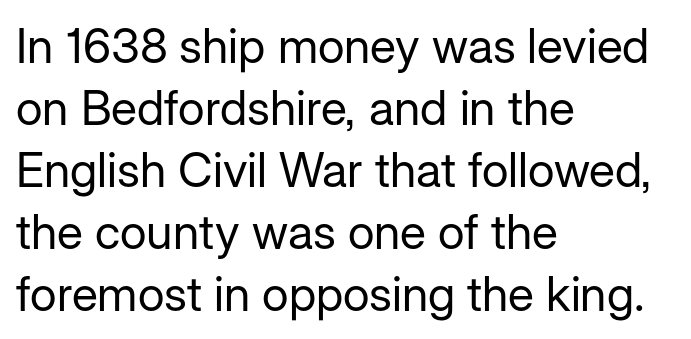
Posture: upright roman. These lines are rendered in a variable-pitch font. The passage shown has conventional tracking throughout. The typeface has the unassuming heft of standard copy or less. Which margin do the lines hug? The left one — the right edge is uneven.
